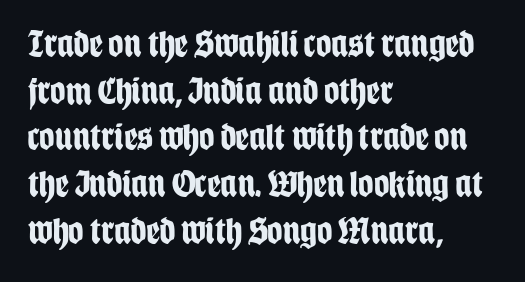
{"serif": "no", "italic": "no", "bold": "yes", "weight": "bold", "width": "condensed", "stroke_contrast": "low", "x_height": "large", "monospaced": "no", "underline": "no", "align": "left", "line_spacing_ratio": 1.23, "letter_spacing": "normal", "letter_spacing_em": 0.0, "glyph_px": 38}
